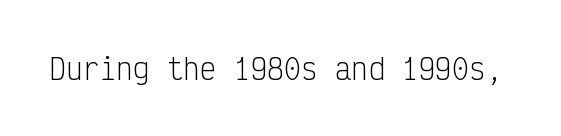
Students, note that the glyphs here touch the page at normal intervals. Weight class: somewhere from thin through regular. The passage shown is typed in a monospace face where columns stay perfectly aligned. This sample uses an upright cut, with every glyph sitting square on the baseline. The specimen omits any rule beneath the text block's lines.
